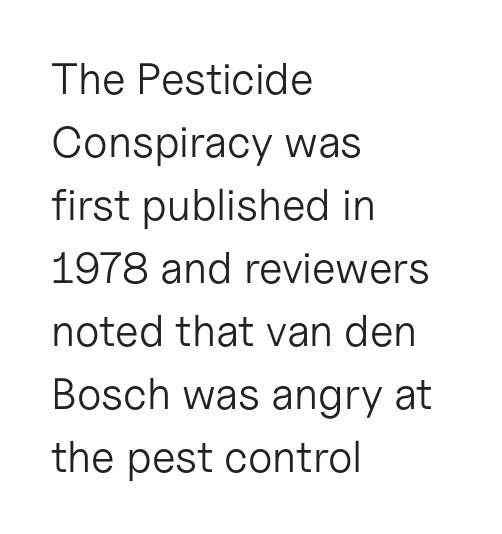
Q: Is the text bold? A: No.
Q: Is the text italic (slanted)? A: No, it is upright.
Q: Is the typeface a serif or a sans-serif typeface? A: Sans-serif.
Q: Is the text underlined? A: No.
Q: How is the paragraph aligned? A: Left-aligned.
Q: Is the spacing between letters normal or unusually wide? A: Normal.
Q: Is the spacing between lines tight, normal or loose? A: Normal.
Q: Width (condensed, normal, or wide)? A: Normal.
Q: Stroke contrast? A: Low.
Q: x-height? A: Medium.
Q: Monospaced? A: No.
